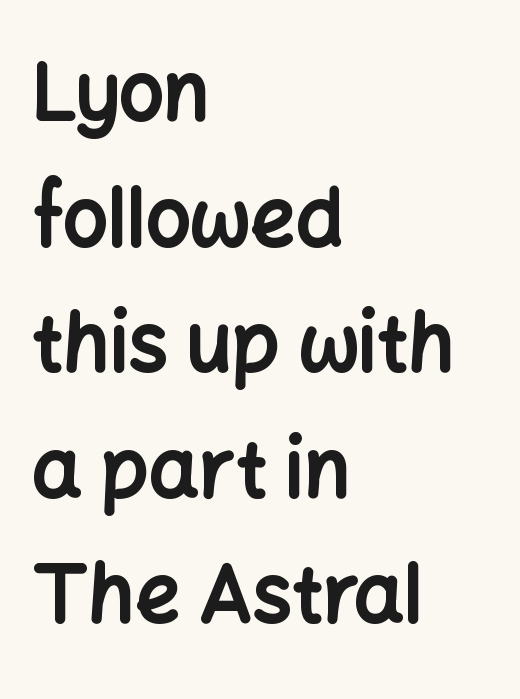
A bare baseline throughout the passage. Nothing sits at the stroke ends, so this counts as sans-serif. The face used here is proportionally spaced, like ordinary book or web type. How are the letters spaced? Ordinarily, with no added tracking.
